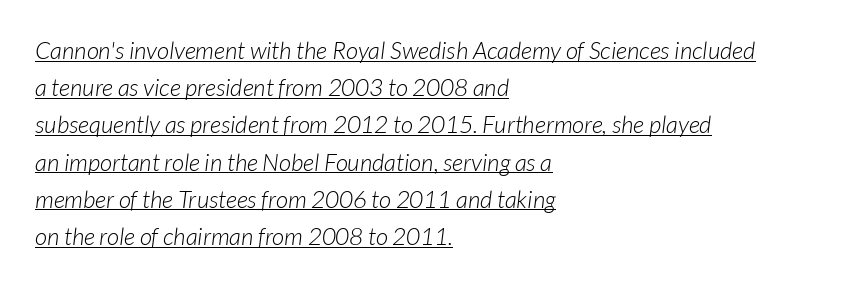
Q: Is the text bold? A: No.
Q: Is the text italic (slanted)? A: Yes, it leans right by about 7 degrees.
Q: Is the text underlined? A: Yes.
Q: How is the paragraph aligned? A: Left-aligned.
Q: Is the spacing between letters normal or unusually wide? A: Normal.
Q: Is the spacing between lines tight, normal or loose? A: Normal.
